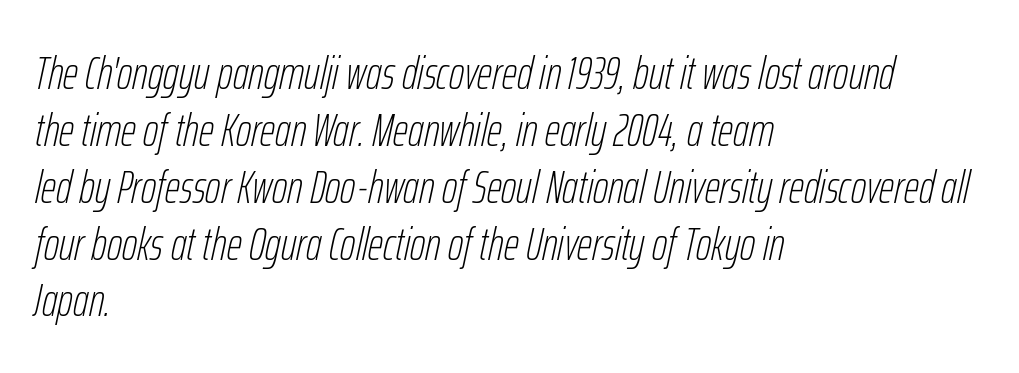
The image shows 47 px thin, condensed type, italic (leaning right); set left-aligned, line spacing 1.21x, normal letter spacing, not underlined; low stroke contrast and a medium x-height.
